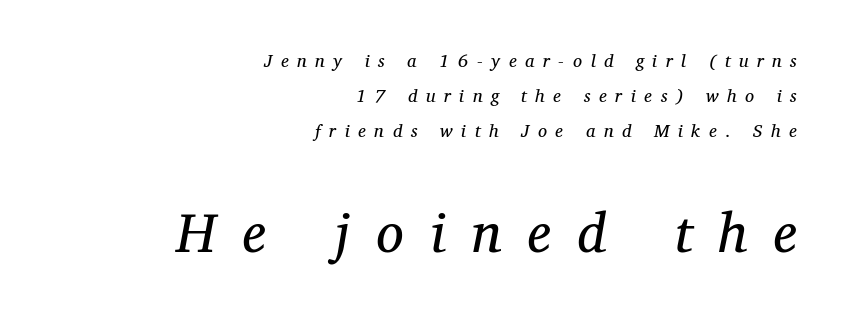
{"serif": "yes", "italic": "yes", "lean": "right", "slant_degrees": 12, "bold": "no", "weight": "regular", "width": "normal", "stroke_contrast": "medium", "x_height": "medium", "monospaced": "no", "underline": "no", "align": "right", "line_spacing": "loose", "line_spacing_ratio": 1.95, "letter_spacing": "wide", "letter_spacing_em": 0.48, "larger_block": "second", "size_ratio": 3.06, "glyph_px": 55}
